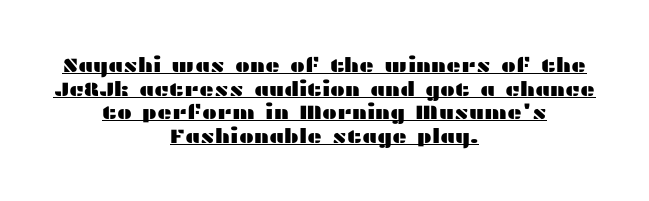
Q: Is the text italic (slanted)? A: No, it is upright.
Q: Is the text underlined? A: Yes.
Q: How is the paragraph aligned? A: Centered.
Q: Is the spacing between letters normal or unusually wide? A: Normal.
